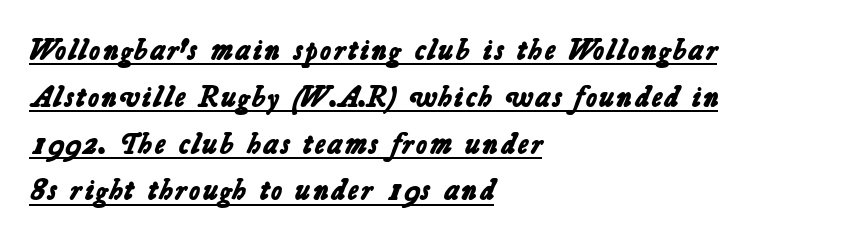
The image shows 30 px bold sans-serif type; set left-aligned, normal line spacing (1.56x), normal letter spacing, underlined; low stroke contrast and a medium x-height.
